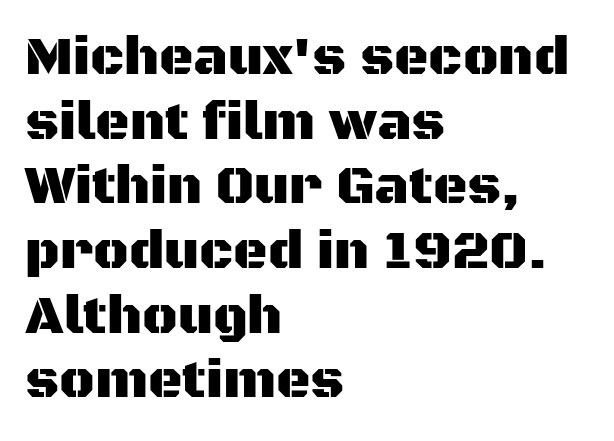
The image shows 53 px sans-serif type, upright; set left-aligned, line spacing 1.22x, normal letter spacing, not underlined; medium stroke contrast and a large x-height.
